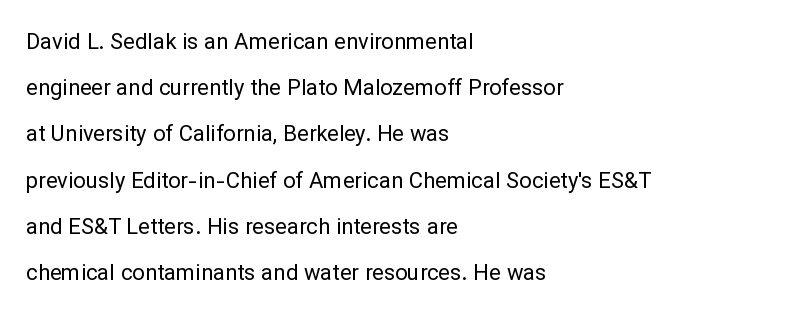
The image shows 22 px text type, upright; set left-aligned, loose line spacing (2.1x), normal letter spacing, not underlined.
